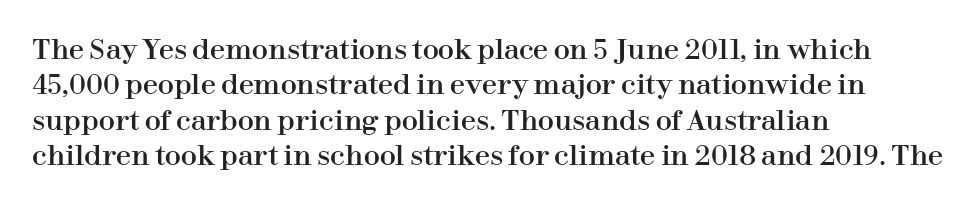
{"italic": "no", "underline": "no", "align": "left", "line_spacing": "normal", "line_spacing_ratio": 1.31, "letter_spacing": "normal", "letter_spacing_em": 0.0, "glyph_px": 27}
